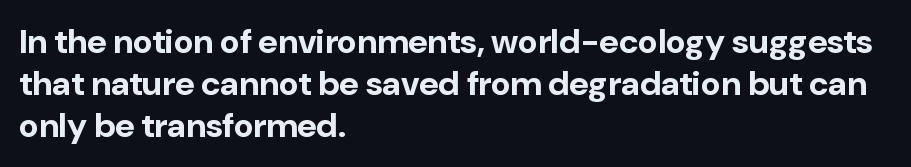
No extra tracking has been applied to these lines. The ragged edge is on the right, which tells us the setting is flush left. I'd call this a sans setting — the letters go barefoot. A roman cut, with each character standing at attention. The characters look thick and weighty, a clear bold.
